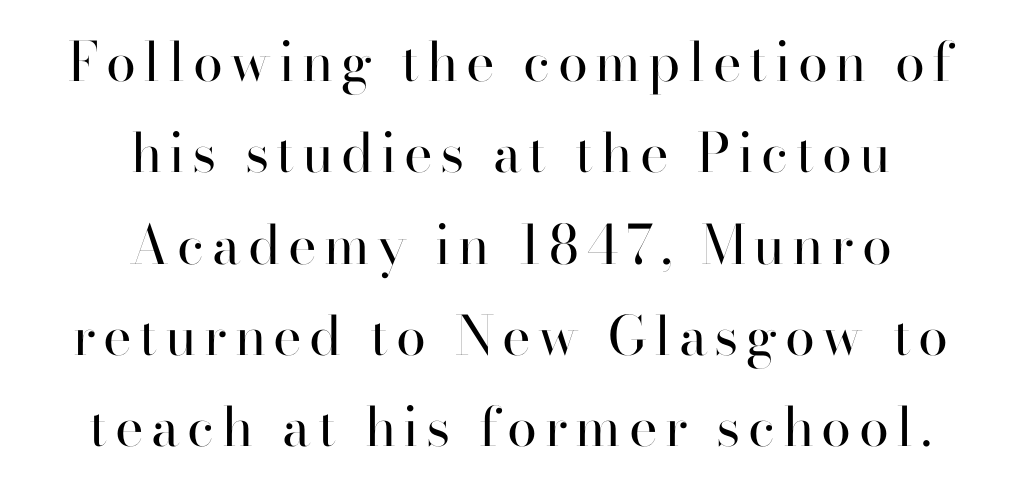
Q: Is the text bold? A: No.
Q: Is the text italic (slanted)? A: No, it is upright.
Q: Is the typeface a serif or a sans-serif typeface? A: Sans-serif.
Q: Is the text underlined? A: No.
Q: How is the paragraph aligned? A: Centered.
Q: Is the spacing between lines tight, normal or loose? A: Normal.
Q: Width (condensed, normal, or wide)? A: Normal.
Q: Stroke contrast? A: High.
Q: x-height? A: Small.
Q: Monospaced? A: No.
